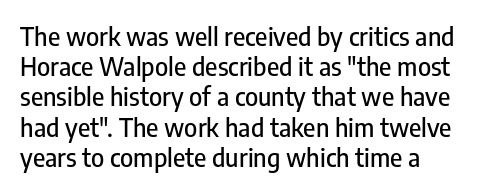
The image shows 25 px text type, upright; set left-aligned, line spacing 1.21x, normal letter spacing, not underlined.
